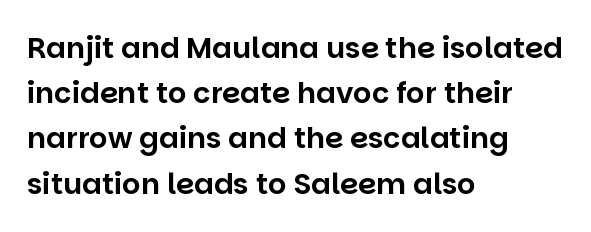
{"serif": "no", "italic": "no", "width": "normal", "stroke_contrast": "low", "x_height": "large", "monospaced": "no", "underline": "no", "align": "left", "line_spacing": "normal", "line_spacing_ratio": 1.56, "letter_spacing": "normal", "letter_spacing_em": 0.0, "glyph_px": 29}
